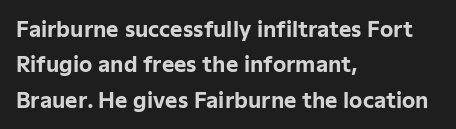
Letter spacing: default. Descenders are the only things crossing below the line. Unlike italic type, these characters show no tilt at all. The setting favours the left margin, as ordinary paragraphs usually do. If you measured baseline to baseline, you'd find a middling distance.
